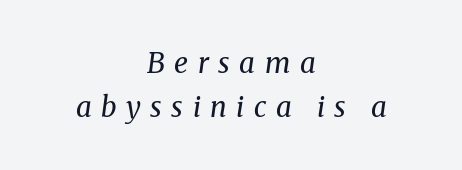
Q: Is the text bold? A: No.
Q: Is the text italic (slanted)? A: Yes, it leans right by about 8 degrees.
Q: Is the typeface a serif or a sans-serif typeface? A: Serif.
Q: Is the text underlined? A: No.
Q: How is the paragraph aligned? A: Centered.
Q: Is the spacing between letters normal or unusually wide? A: Unusually wide.
Q: Is the spacing between lines tight, normal or loose? A: Normal.
Q: Width (condensed, normal, or wide)? A: Normal.
Q: Stroke contrast? A: Medium.
Q: x-height? A: Medium.
Q: Monospaced? A: No.
